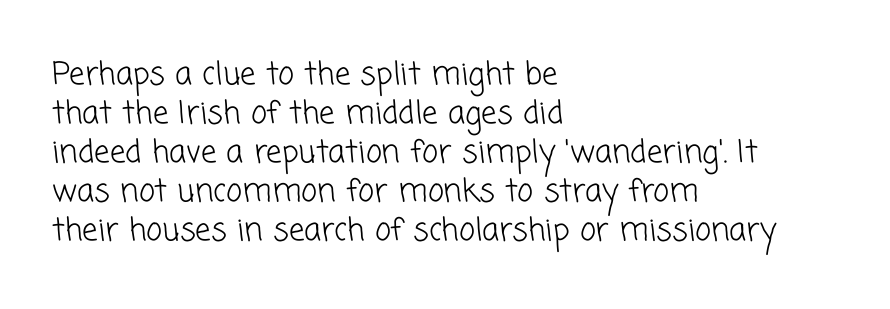
{"serif": "no", "bold": "no", "weight": "light", "width": "normal", "stroke_contrast": "low", "x_height": "medium", "monospaced": "no", "underline": "no", "align": "left", "line_spacing": "normal", "line_spacing_ratio": 1.26, "letter_spacing": "normal", "letter_spacing_em": 0.0, "glyph_px": 31}
